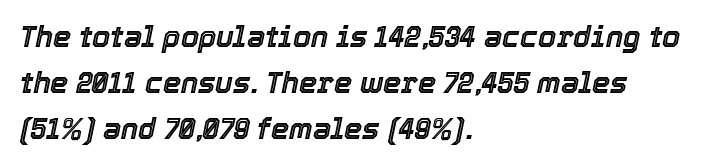
The image shows 29 px text type, italic (leaning right); set left-aligned, normal line spacing (1.59x), normal letter spacing, not underlined; a medium x-height.
